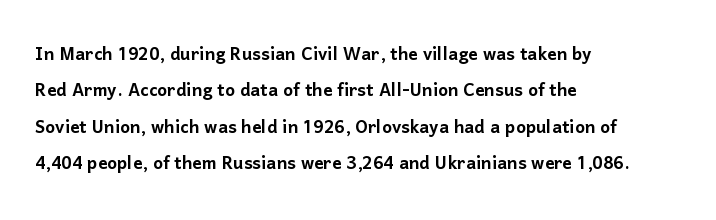
Style check: upright. Honestly, the letter spacing is just normal — you wouldn't notice it. Short and long lines alike share a common starting point at left. Any mark beneath the type? The region is blank. Interline gaps are of average width in this sample.
